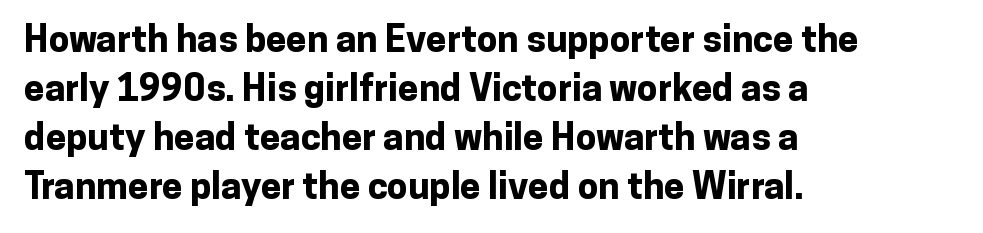
Q: Is the text bold? A: Yes.
Q: Is the text italic (slanted)? A: No, it is upright.
Q: Is the typeface a serif or a sans-serif typeface? A: Sans-serif.
Q: Is the text underlined? A: No.
Q: How is the paragraph aligned? A: Left-aligned.
Q: Is the spacing between letters normal or unusually wide? A: Normal.
Q: Is the spacing between lines tight, normal or loose? A: Normal.
Q: Width (condensed, normal, or wide)? A: Normal.
Q: Stroke contrast? A: Low.
Q: x-height? A: Medium.
Q: Monospaced? A: No.
